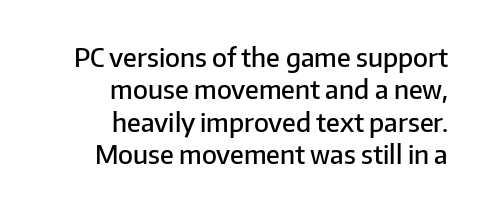
Q: Is the text bold? A: Semi-bold.
Q: Is the text italic (slanted)? A: No, it is upright.
Q: Is the text underlined? A: No.
Q: How is the paragraph aligned? A: Right-aligned.
Q: Is the spacing between letters normal or unusually wide? A: Normal.
Q: Is the spacing between lines tight, normal or loose? A: Normal.
